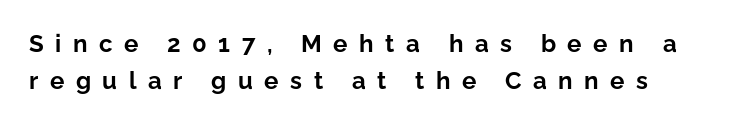
The setting favours the left margin, as ordinary paragraphs usually do. The passage shown is emphatically bold. These lines have a slow, spaced-out rhythm from letter to letter. Descenders hang freely into open space. Line spacing here is normal.
